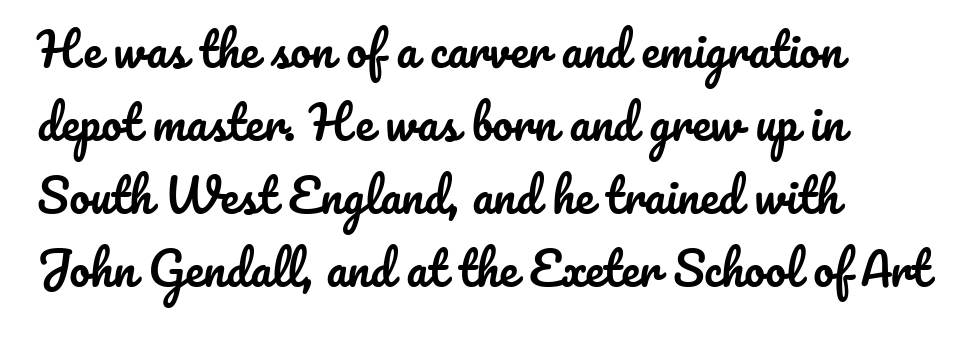
The image shows 46 px text type; set left-aligned, normal line spacing (1.59x), normal letter spacing, not underlined; low stroke contrast and a small x-height.
